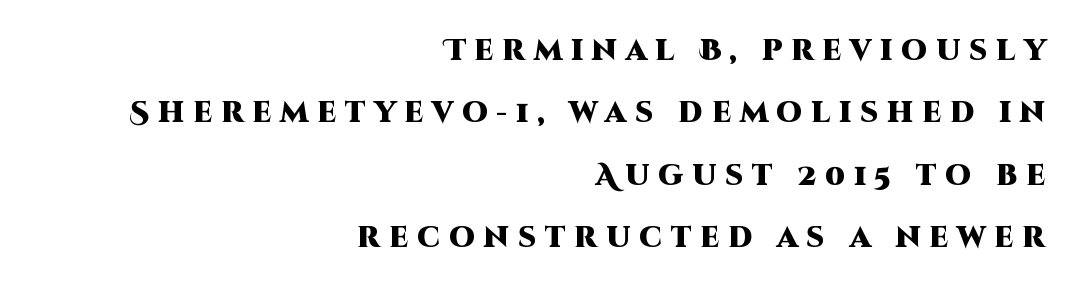
{"serif": "no", "italic": "no", "bold": "yes", "weight": "heavy", "width": "normal", "stroke_contrast": "high", "x_height": "large", "monospaced": "no", "underline": "no", "align": "right", "line_spacing": "loose", "line_spacing_ratio": 2.15, "letter_spacing": "wide", "letter_spacing_em": 0.3, "glyph_px": 29}
